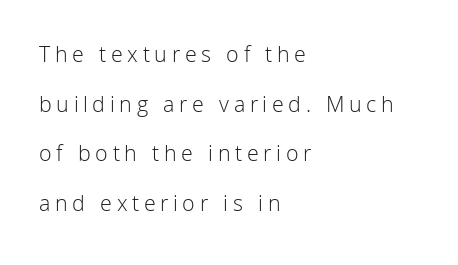
Q: Is the text bold? A: No.
Q: Is the text italic (slanted)? A: No, it is upright.
Q: Is the text underlined? A: No.
Q: How is the paragraph aligned? A: Left-aligned.
Q: Is the spacing between letters normal or unusually wide? A: Unusually wide.
Q: Is the spacing between lines tight, normal or loose? A: Loose.
